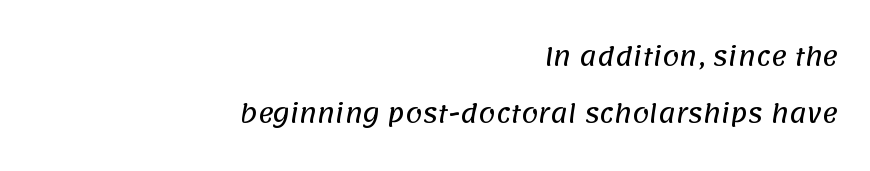
Q: Is the text underlined? A: No.
Q: How is the paragraph aligned? A: Right-aligned.
Q: Is the spacing between letters normal or unusually wide? A: Normal.
Q: Is the spacing between lines tight, normal or loose? A: Loose.
